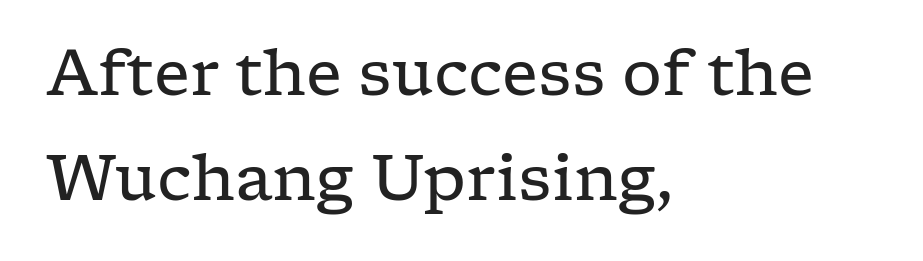
Q: Is the text bold? A: No.
Q: Is the text italic (slanted)? A: No, it is upright.
Q: Is the typeface a serif or a sans-serif typeface? A: Serif.
Q: Is the text underlined? A: No.
Q: How is the paragraph aligned? A: Left-aligned.
Q: Is the spacing between letters normal or unusually wide? A: Normal.
Q: Is the spacing between lines tight, normal or loose? A: Normal.
Q: Width (condensed, normal, or wide)? A: Wide.
Q: Stroke contrast? A: Low.
Q: x-height? A: Medium.
Q: Monospaced? A: No.
